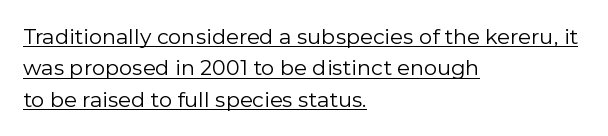
These lines were composed using upright roman letters. The paragraph shown leans on its left margin. The rendered words wear a rule along their underside. The letters look calm and open, with moderate or lighter stems.
